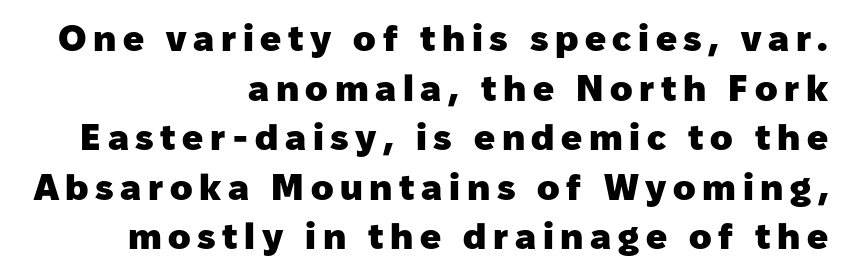
{"serif": "no", "italic": "no", "bold": "yes", "weight": "heavy", "width": "normal", "stroke_contrast": "low", "x_height": "medium", "monospaced": "no", "underline": "no", "align": "right", "line_spacing": "normal", "line_spacing_ratio": 1.34, "glyph_px": 37}
